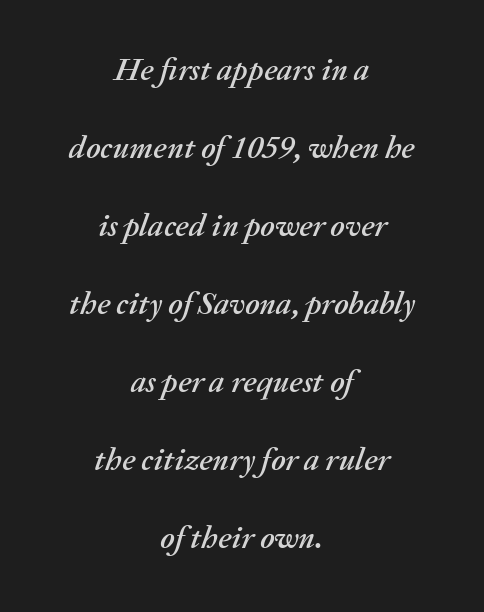
You could not count columns in this text — the font is proportionally spaced. The designer dialed line spacing up above the default. Check under the words: just untouched page. Designer's note — italics engaged.
